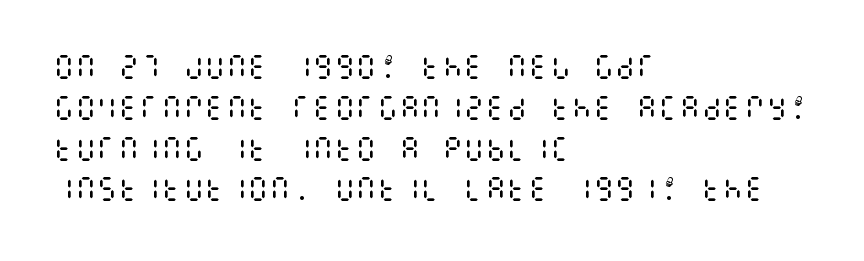
The passage shown stacks its lines at a standard gap. Plain, unruled lines of type. Summary of weight: not heavy and not bold. The rendering keeps characters at their native spacing. Notice how the stems are strictly vertical — no italics here.
